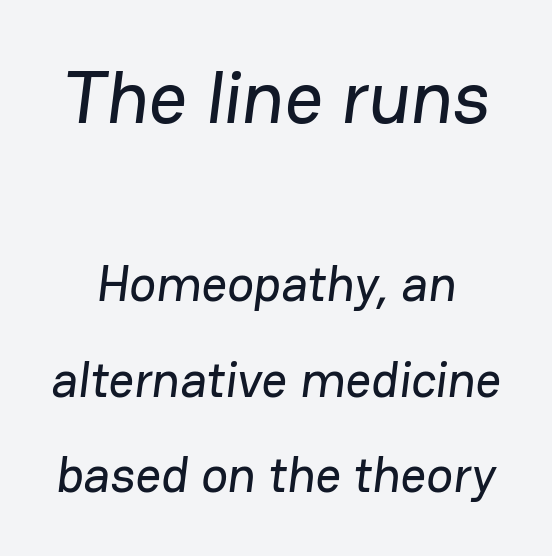
{"serif": "no", "width": "normal", "stroke_contrast": "low", "x_height": "medium", "monospaced": "no", "underline": "no", "line_spacing": "loose", "line_spacing_ratio": 1.91, "letter_spacing": "normal", "letter_spacing_em": 0.0, "larger_block": "first", "size_ratio": 1.5, "glyph_px": 75}
